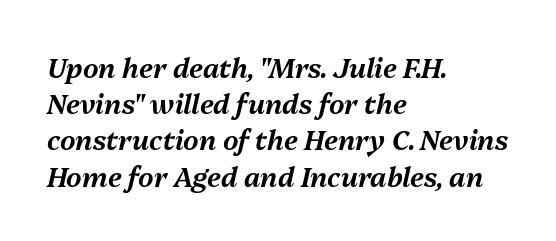
Anything drawn beneath the words? Only blank space. This block has exactly the height ordinary leading produces. The face used here has a pronounced slope to its letters. Here the glyphs are tracked normally, forming tight word shapes. Horizontal alignment here is leftward, the default for most running prose.
